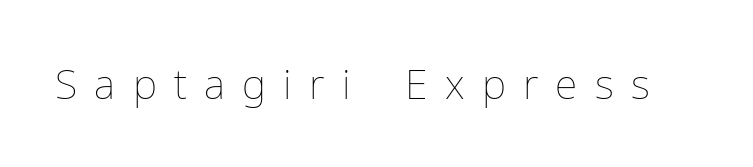
The image shows 41 px thin type, upright; set unusually wide letter spacing (+0.42 em), not underlined; low stroke contrast and a medium x-height.
